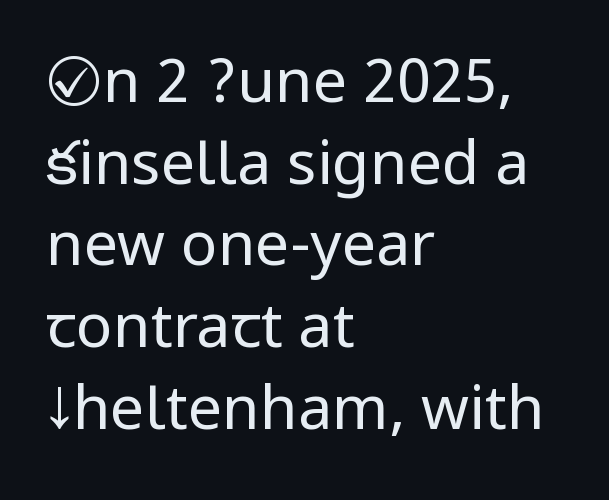
Q: Is the text bold? A: No.
Q: Is the text italic (slanted)? A: No, it is upright.
Q: Is the typeface a serif or a sans-serif typeface? A: Sans-serif.
Q: Is the text underlined? A: No.
Q: How is the paragraph aligned? A: Left-aligned.
Q: Is the spacing between letters normal or unusually wide? A: Normal.
Q: Is the spacing between lines tight, normal or loose? A: Normal.
Q: Width (condensed, normal, or wide)? A: Condensed.
Q: Stroke contrast? A: Low.
